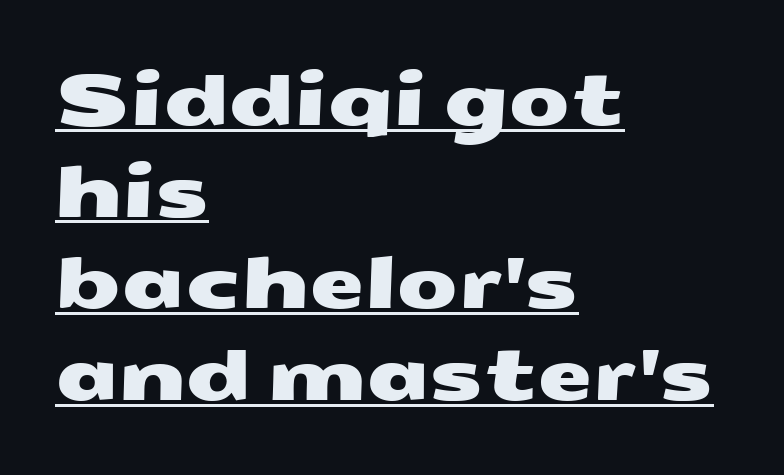
Q: Is the typeface a serif or a sans-serif typeface? A: Sans-serif.
Q: Is the text underlined? A: Yes.
Q: How is the paragraph aligned? A: Left-aligned.
Q: Is the spacing between letters normal or unusually wide? A: Normal.
Q: Is the spacing between lines tight, normal or loose? A: Normal.
Q: Width (condensed, normal, or wide)? A: Wide.
Q: Stroke contrast? A: Medium.
Q: x-height? A: Medium.
Q: Monospaced? A: No.
